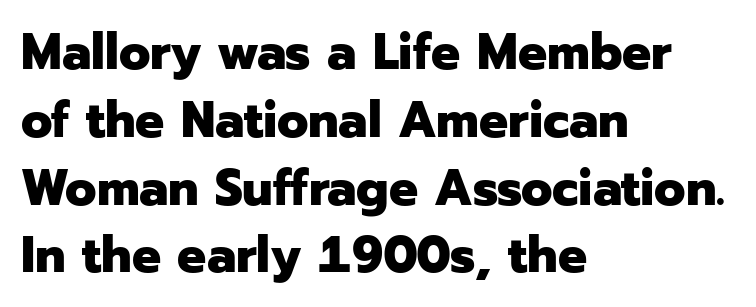
The image shows 51 px heavy sans-serif type, upright; set left-aligned, normal line spacing (1.33x), normal letter spacing, not underlined; low stroke contrast and a medium x-height.
